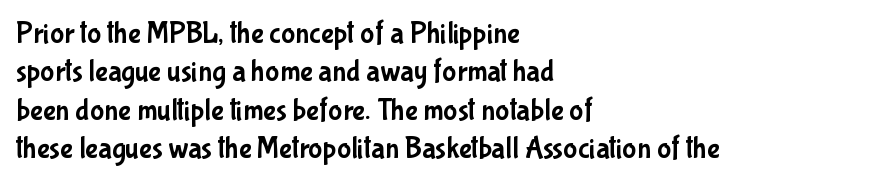
{"serif": "no", "italic": "no", "width": "condensed", "stroke_contrast": "low", "x_height": "medium", "monospaced": "no", "underline": "no", "align": "left", "line_spacing": "normal", "line_spacing_ratio": 1.28, "letter_spacing": "normal", "letter_spacing_em": 0.0, "glyph_px": 30}
